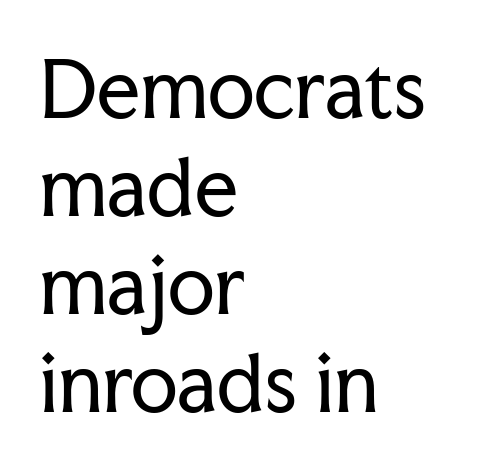
Q: Is the text bold? A: No.
Q: Is the text italic (slanted)? A: No, it is upright.
Q: Is the typeface a serif or a sans-serif typeface? A: Serif.
Q: Is the text underlined? A: No.
Q: How is the paragraph aligned? A: Left-aligned.
Q: Is the spacing between letters normal or unusually wide? A: Normal.
Q: Is the spacing between lines tight, normal or loose? A: Normal.
Q: Width (condensed, normal, or wide)? A: Normal.
Q: Stroke contrast? A: Low.
Q: x-height? A: Medium.
Q: Monospaced? A: No.
